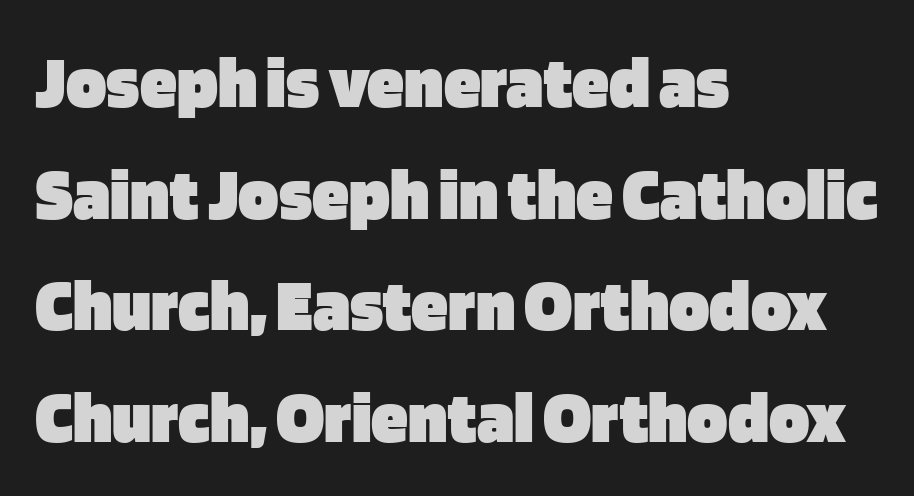
Q: Is the text bold? A: Yes.
Q: Is the text italic (slanted)? A: No, it is upright.
Q: Is the typeface a serif or a sans-serif typeface? A: Sans-serif.
Q: Is the text underlined? A: No.
Q: How is the paragraph aligned? A: Left-aligned.
Q: Is the spacing between letters normal or unusually wide? A: Normal.
Q: Is the spacing between lines tight, normal or loose? A: Normal.
Q: Width (condensed, normal, or wide)? A: Normal.
Q: Stroke contrast? A: Low.
Q: x-height? A: Large.
Q: Monospaced? A: No.
